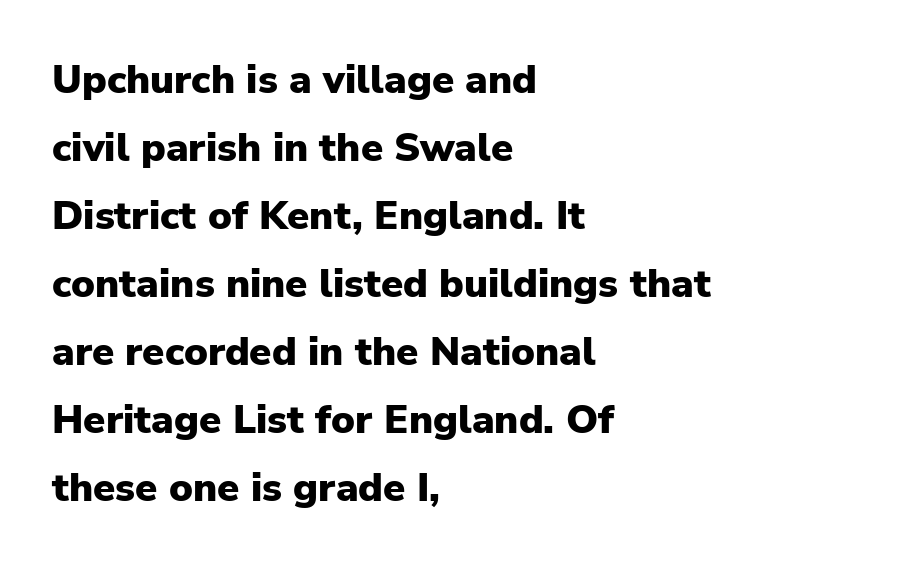
{"serif": "no", "italic": "no", "bold": "yes", "weight": "heavy", "width": "normal", "stroke_contrast": "low", "x_height": "medium", "monospaced": "no", "underline": "no", "align": "left", "line_spacing": "normal", "line_spacing_ratio": 1.7, "letter_spacing": "normal", "letter_spacing_em": 0.0, "glyph_px": 40}
